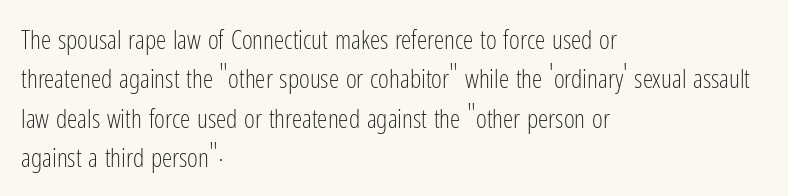
{"italic": "no", "bold": "no", "underline": "no", "align": "left", "line_spacing": "normal", "line_spacing_ratio": 1.51, "letter_spacing": "normal", "letter_spacing_em": 0.0, "glyph_px": 26}
